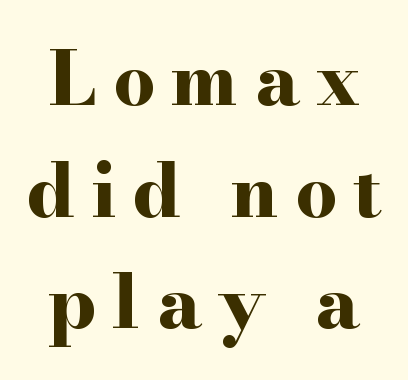
Upright lettering throughout. The tracking reads as deliberately expanded to a designer's eye. Lines of text with bare space underneath. On the weight axis this lands at bold, roughly 700. These lines are rendered in a variable-pitch font.
